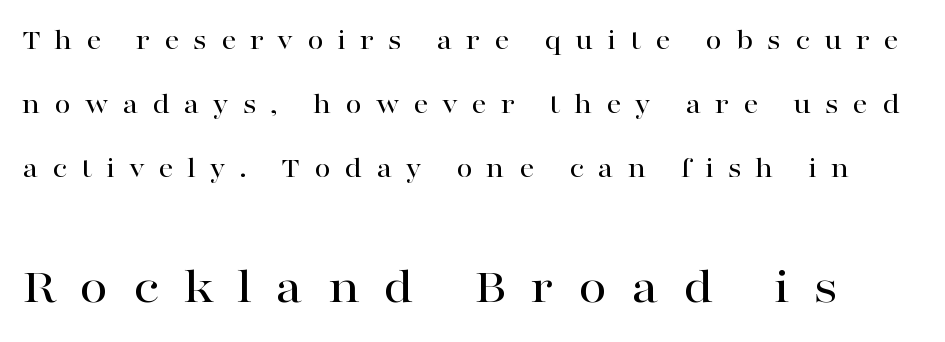
The image shows 52 px wide serif type, upright; set loose line spacing (2.13x), unusually wide letter spacing (+0.46 em), not underlined; the second (bottom) block is 1.73x larger; high stroke contrast and a medium x-height.
